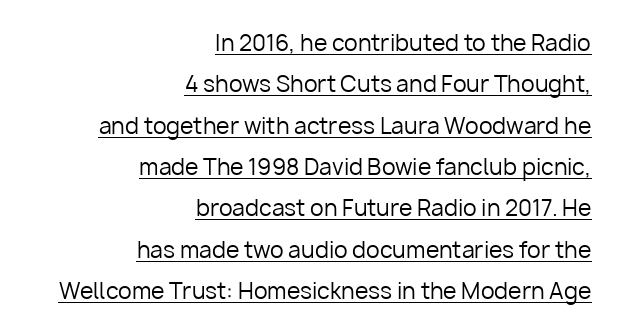
The image shows 22 px text type, upright; set right-aligned, line spacing 1.88x, normal letter spacing, underlined.
